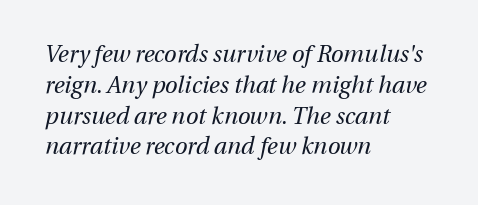
The text carries the slant typical of an italic or oblique font. Has an underline been added? It has not. This sample keeps an unexceptional amount of space between lines. Compared with a typical body face, this is equally light or lighter still. The typesetter chose a ragged-right arrangement here. Compared with typical body copy, the letter spacing here is the same.
